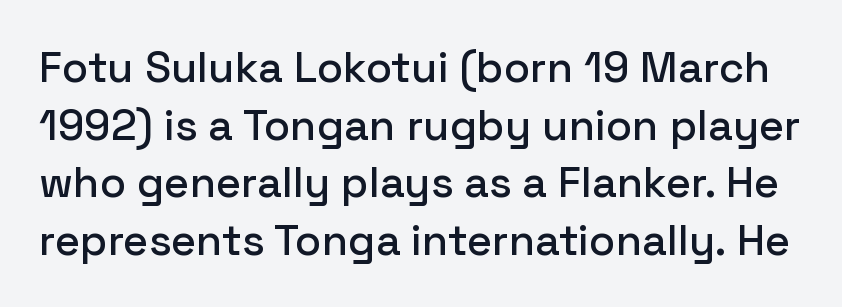
{"serif": "no", "italic": "no", "width": "normal", "stroke_contrast": "low", "x_height": "medium", "monospaced": "no", "underline": "no", "line_spacing": "normal", "line_spacing_ratio": 1.34, "letter_spacing": "normal", "letter_spacing_em": 0.0, "glyph_px": 43}
